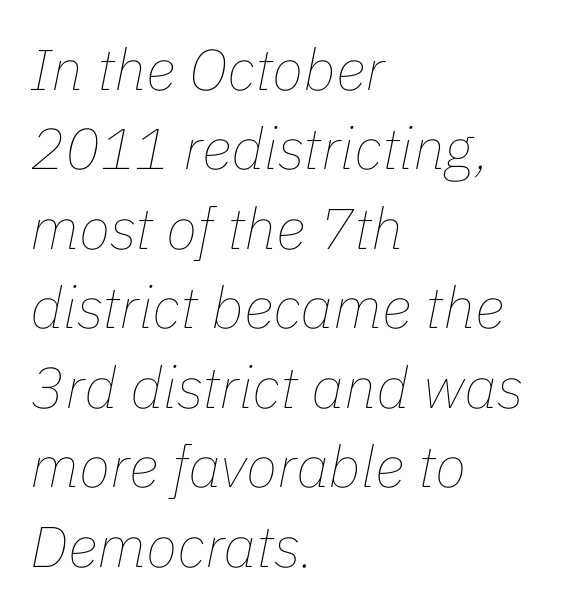
Is the letter spacing exaggerated? No — it looks like the ordinary default. Where is the straight margin? On the left. Think of a printed novel: that variable character pitch is what you see here. Any mark beneath the type? The region is blank. Quick note: italic. These glyphs show unthickened strokes, regular width or finer.
